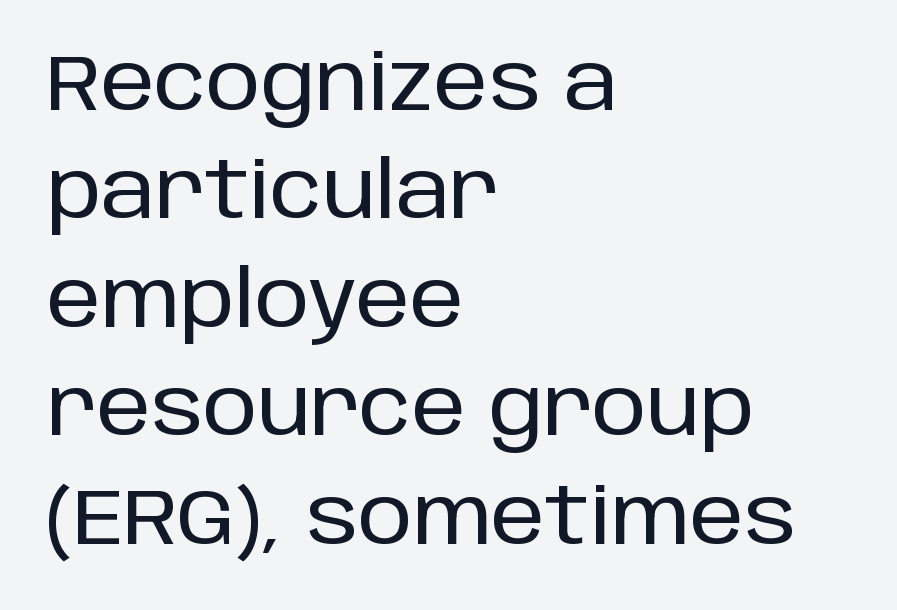
{"serif": "no", "italic": "no", "width": "normal", "stroke_contrast": "low", "x_height": "large", "monospaced": "no", "underline": "no", "align": "left", "line_spacing": "normal", "line_spacing_ratio": 1.39, "letter_spacing": "normal", "letter_spacing_em": 0.0, "glyph_px": 78}
